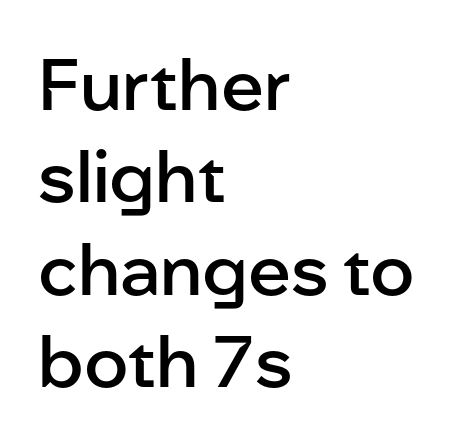
The image shows 71 px semibold sans-serif type, upright; set left-aligned, normal line spacing (1.3x), normal letter spacing, not underlined; low stroke contrast and a medium x-height.
